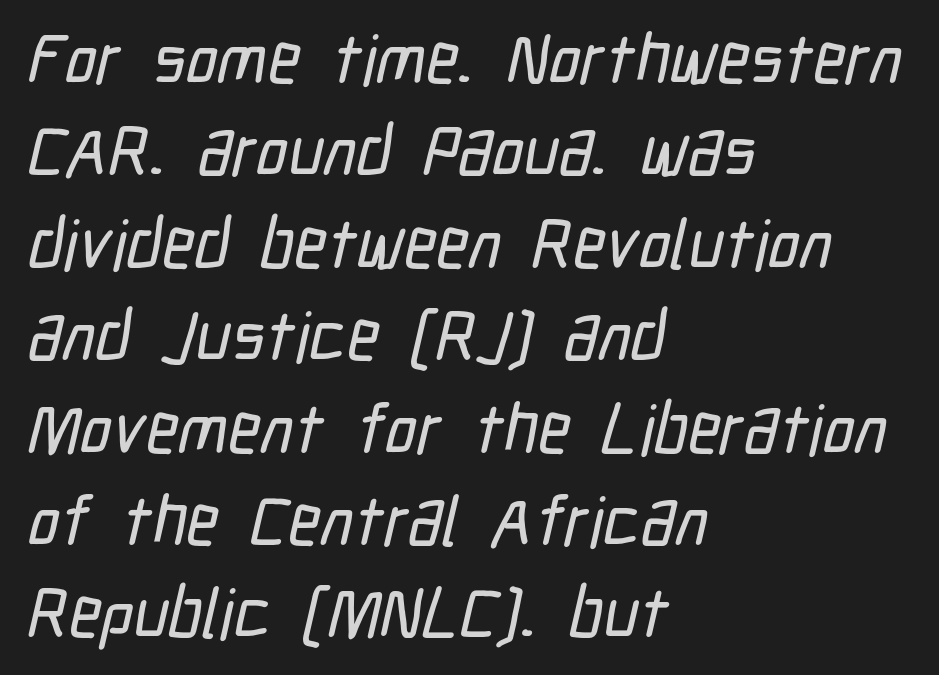
Q: Is the typeface a serif or a sans-serif typeface? A: Sans-serif.
Q: Is the text underlined? A: No.
Q: How is the paragraph aligned? A: Left-aligned.
Q: Is the spacing between letters normal or unusually wide? A: Normal.
Q: Is the spacing between lines tight, normal or loose? A: Normal.
Q: Width (condensed, normal, or wide)? A: Condensed.
Q: Stroke contrast? A: Low.
Q: x-height? A: Medium.
Q: Monospaced? A: No.
